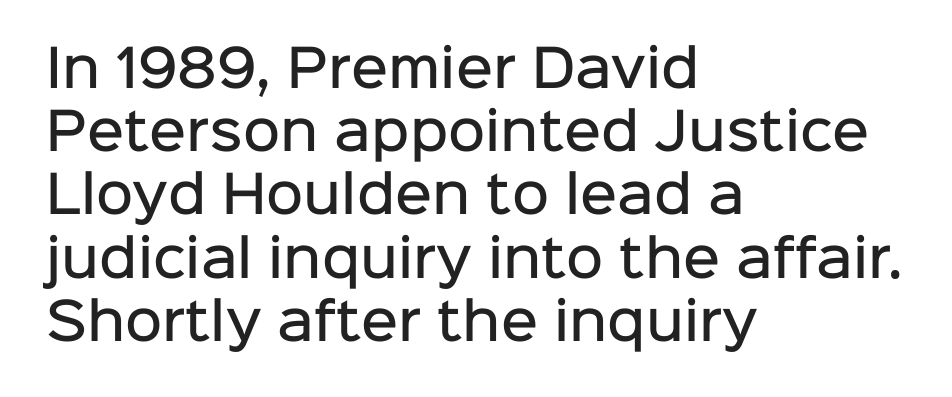
The image shows 51 px semibold sans-serif type, upright; set left-aligned, line spacing 1.24x, normal letter spacing, not underlined; low stroke contrast and a medium x-height.
